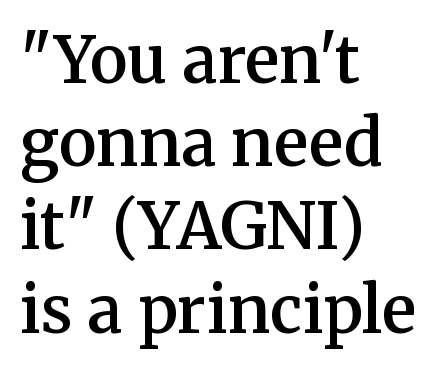
The image shows 64 px semibold serif type, upright; set left-aligned, normal line spacing (1.3x), normal letter spacing, not underlined; medium stroke contrast and a medium x-height.
